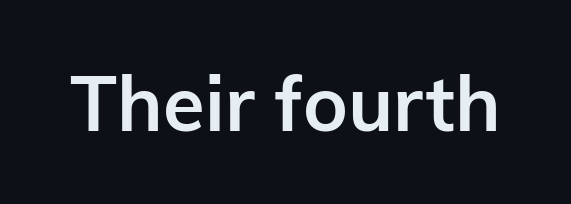
Q: Is the text bold? A: Yes.
Q: Is the text italic (slanted)? A: No, it is upright.
Q: Is the typeface a serif or a sans-serif typeface? A: Sans-serif.
Q: Is the text underlined? A: No.
Q: Is the spacing between letters normal or unusually wide? A: Normal.
Q: Width (condensed, normal, or wide)? A: Normal.
Q: Stroke contrast? A: Low.
Q: x-height? A: Medium.
Q: Monospaced? A: No.
